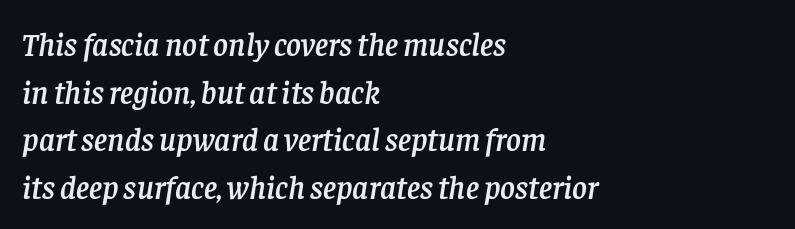
The rows are spaced the way most documents space them. A typesetter would call this proportional, since set widths differ per character. These lines were composed using italics. A student would call this left alignment; a typographer would say flush left, rag right. The font family rendered here belongs to the serif group.
